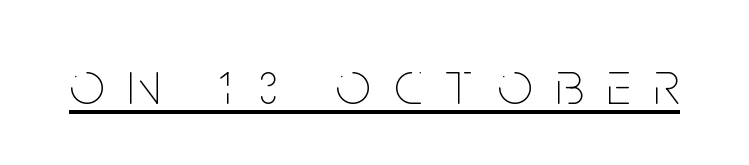
The image shows 62 px thin, condensed type, upright; set unusually wide letter spacing (+0.38 em), underlined; low stroke contrast and a large x-height.
